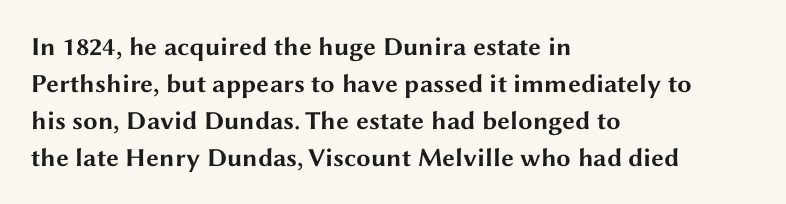
The image shows 26 px bold type, upright; set left-aligned, normal line spacing (1.42x), normal letter spacing, not underlined.
